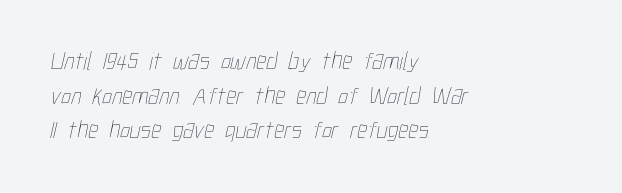
These lines keep a tight, regular rhythm from letter to letter. Quick note: underline off. This sample is left-justified, so line endings fall wherever the words run out. The cut favours lightness, reaching ordinary text weight at its darkest. Leading matches the norm, producing a regular column.
